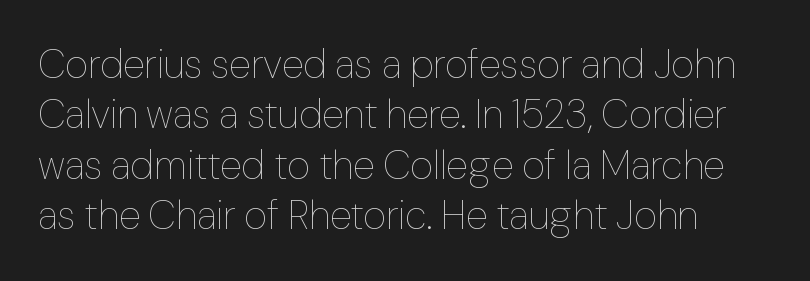
Q: Is the text bold? A: No.
Q: Is the text italic (slanted)? A: No, it is upright.
Q: Is the text underlined? A: No.
Q: How is the paragraph aligned? A: Left-aligned.
Q: Is the spacing between letters normal or unusually wide? A: Normal.
Q: Is the spacing between lines tight, normal or loose? A: Normal.
Q: Width (condensed, normal, or wide)? A: Normal.
Q: Stroke contrast? A: Low.
Q: x-height? A: Medium.
Q: Monospaced? A: No.
